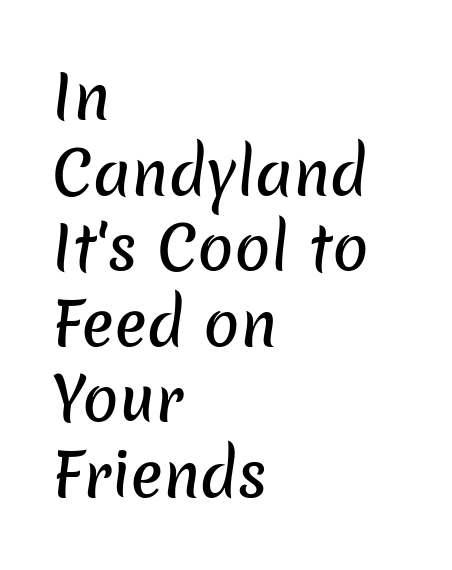
Q: Is the typeface a serif or a sans-serif typeface? A: Sans-serif.
Q: Is the text underlined? A: No.
Q: How is the paragraph aligned? A: Left-aligned.
Q: Is the spacing between letters normal or unusually wide? A: Normal.
Q: Is the spacing between lines tight, normal or loose? A: Normal.
Q: Width (condensed, normal, or wide)? A: Normal.
Q: Stroke contrast? A: Low.
Q: x-height? A: Medium.
Q: Monospaced? A: No.
